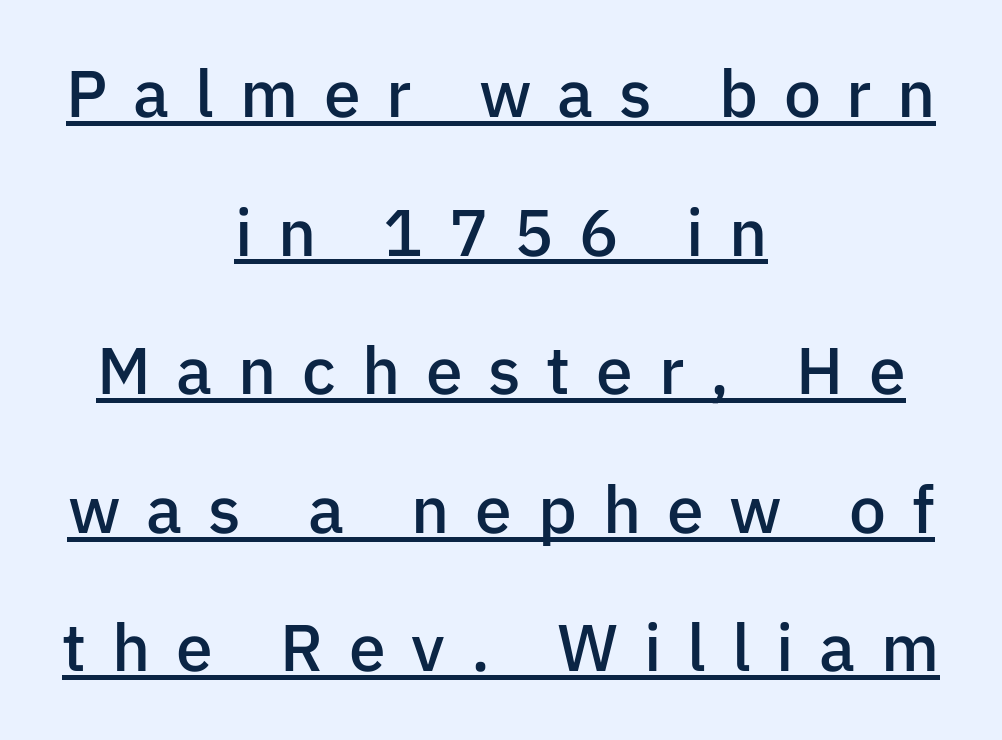
The image shows 66 px semibold sans-serif type, upright; set centered, loose line spacing (2.1x), unusually wide letter spacing (+0.39 em), underlined; low stroke contrast and a medium x-height.
